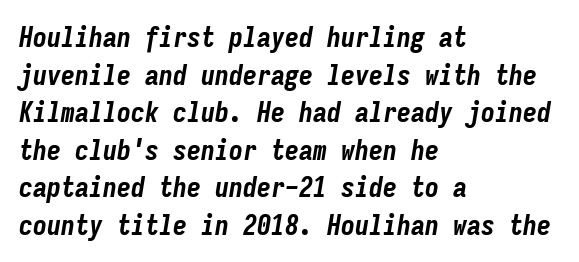
Q: Is the text bold? A: Yes.
Q: Is the text italic (slanted)? A: Yes, it leans right by about 9 degrees.
Q: Is the text underlined? A: No.
Q: How is the paragraph aligned? A: Left-aligned.
Q: Is the spacing between letters normal or unusually wide? A: Normal.
Q: Is the spacing between lines tight, normal or loose? A: Normal.
Q: Width (condensed, normal, or wide)? A: Condensed.
Q: Stroke contrast? A: Low.
Q: x-height? A: Medium.
Q: Monospaced? A: Yes.
